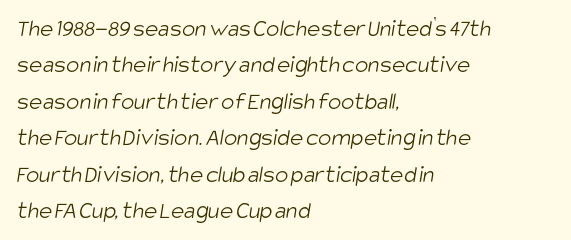
The image shows 25 px text type; set left-aligned, normal line spacing (1.46x), normal letter spacing, not underlined.
